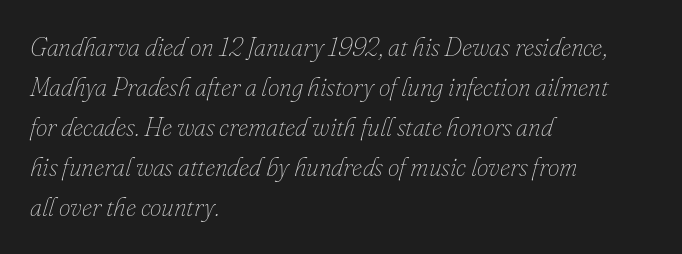
Does extra space separate the letters? No, they use regular spacing. The passage shown leans; its letterforms are oblique. The cut favours lightness, reaching ordinary text weight at its darkest. Evenly set lines give the paragraph a standard silhouette.
